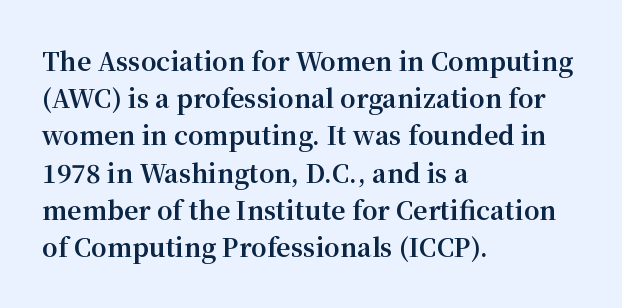
{"italic": "no", "bold": "yes", "underline": "no", "align": "left", "line_spacing": "normal", "line_spacing_ratio": 1.49, "letter_spacing": "normal", "letter_spacing_em": 0.0, "glyph_px": 25}
